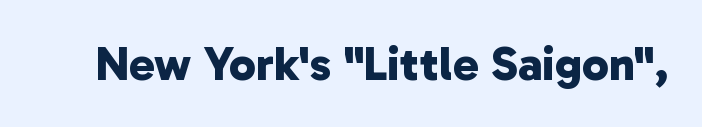
{"serif": "no", "bold": "yes", "weight": "bold", "width": "normal", "stroke_contrast": "low", "x_height": "medium", "monospaced": "no", "underline": "no", "letter_spacing": "normal", "letter_spacing_em": 0.0, "glyph_px": 48}
